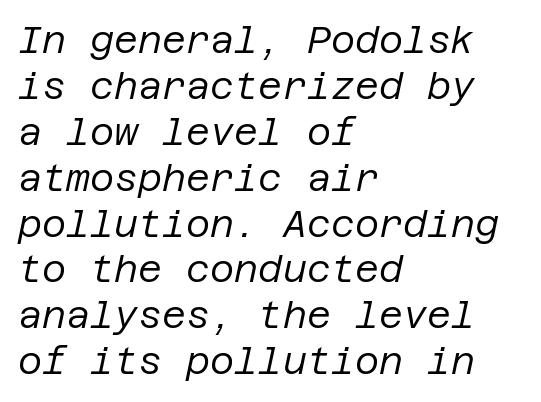
{"italic": "yes", "lean": "right", "slant_degrees": 12, "bold": "no", "weight": "regular", "width": "normal", "stroke_contrast": "low", "x_height": "large", "underline": "no", "align": "left", "line_spacing_ratio": 1.24, "letter_spacing": "normal", "letter_spacing_em": 0.0, "glyph_px": 37}
